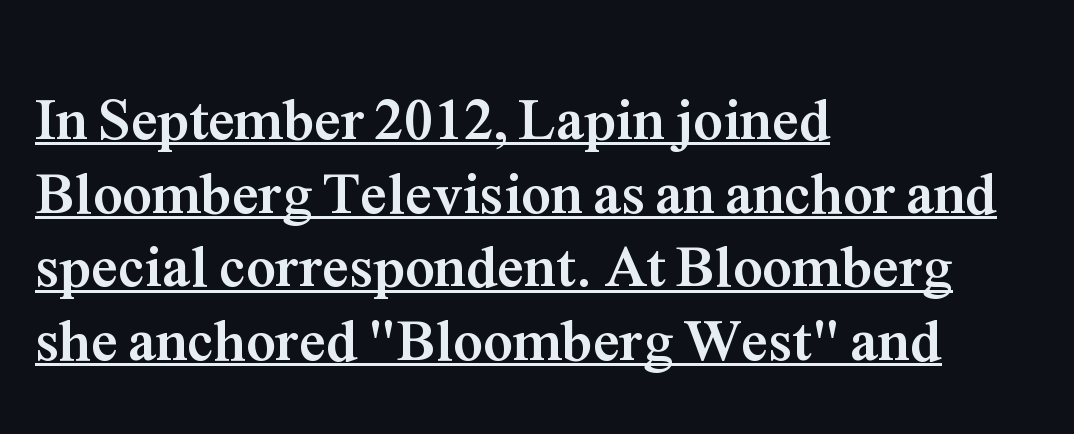
{"serif": "yes", "italic": "no", "bold": "yes", "weight": "semibold", "width": "normal", "stroke_contrast": "medium", "x_height": "medium", "monospaced": "no", "underline": "yes", "align": "left", "line_spacing": "normal", "line_spacing_ratio": 1.25, "letter_spacing": "normal", "letter_spacing_em": 0.0, "glyph_px": 59}
